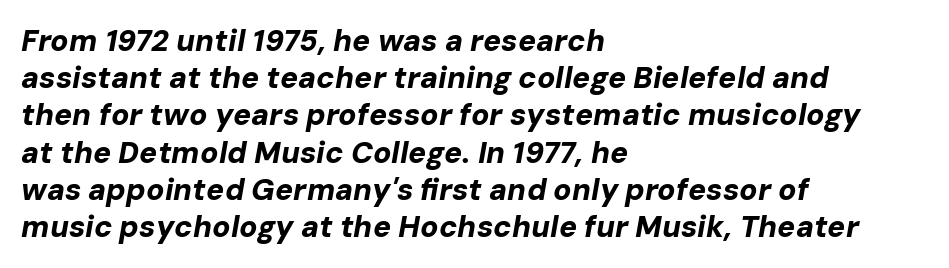
Spacing verdict: proportional, widths tailored to each character. The text block is weighted toward the left margin, trailing off unevenly rightward. The letters are slanted; this is an italic face. Quick note: underline off. The horizontal fit of the characters is conventional and even.
